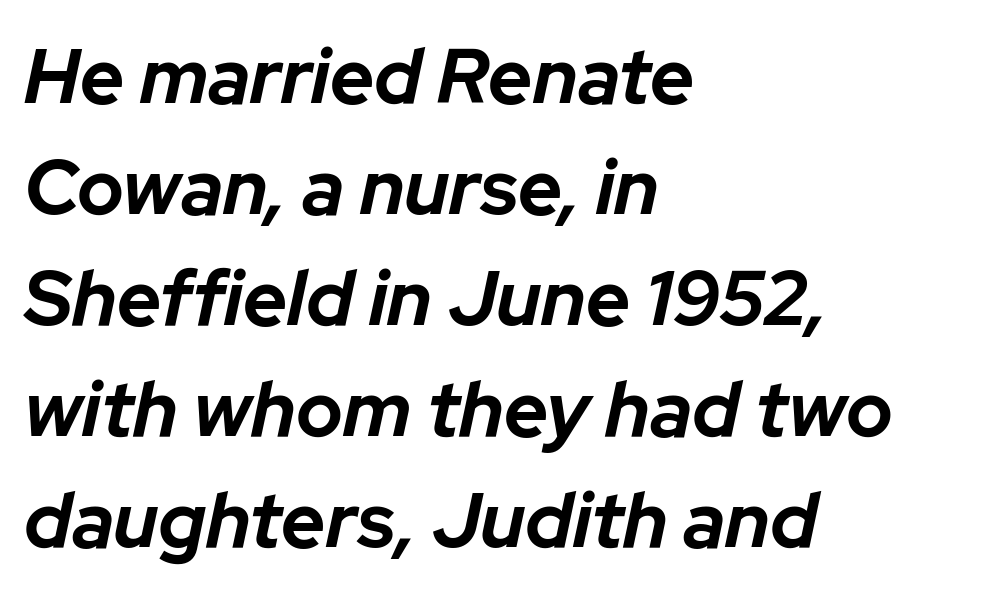
Q: Is the text bold? A: Yes.
Q: Is the text italic (slanted)? A: Yes, it leans right by about 12 degrees.
Q: Is the text underlined? A: No.
Q: How is the paragraph aligned? A: Left-aligned.
Q: Is the spacing between letters normal or unusually wide? A: Normal.
Q: Is the spacing between lines tight, normal or loose? A: Normal.
Q: Width (condensed, normal, or wide)? A: Normal.
Q: Stroke contrast? A: Low.
Q: x-height? A: Medium.
Q: Monospaced? A: No.
